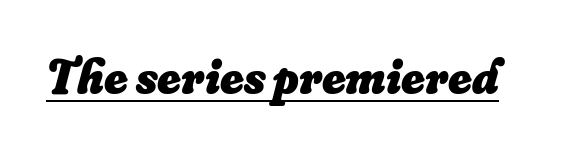
The image shows 49 px heavy type, italic (leaning right); set normal letter spacing, underlined; low stroke contrast and a small x-height.
